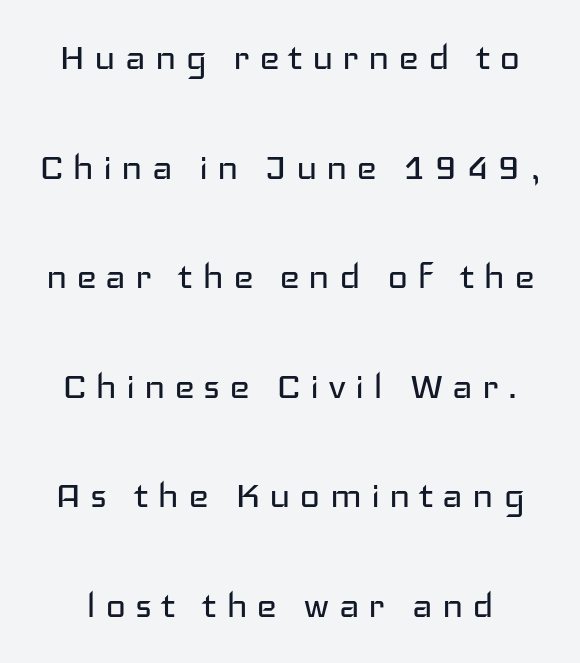
Compared with typical body copy, the letter spacing here is much looser. Is the stroke heavy? The answer is a plain regular-or-lighter. Widely set lines give the paragraph a tall, airy silhouette. Beneath every word, the page is bare.
